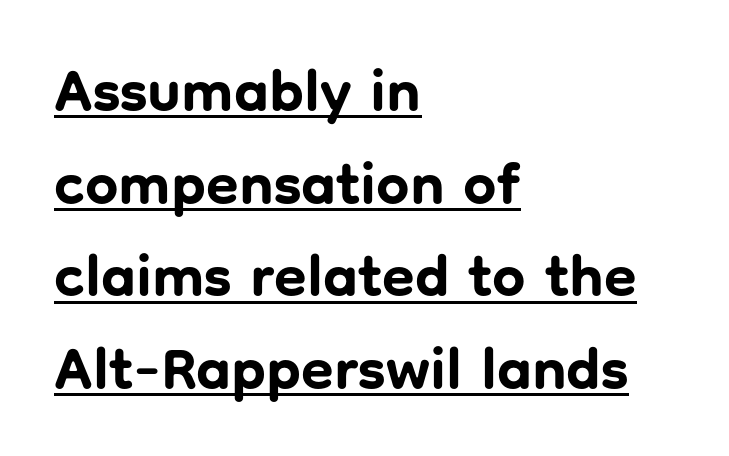
The image shows 59 px bold sans-serif type, upright; set left-aligned, normal line spacing (1.57x), normal letter spacing, underlined; low stroke contrast and a medium x-height.
